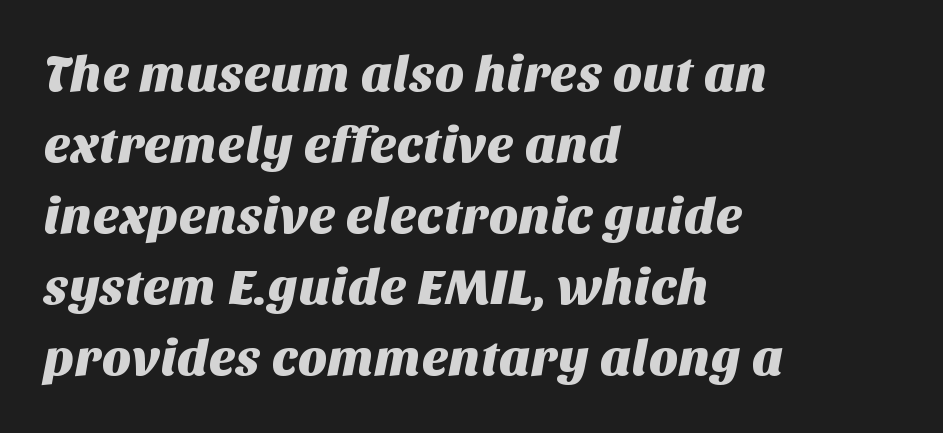
{"serif": "no", "width": "normal", "stroke_contrast": "medium", "x_height": "large", "monospaced": "no", "underline": "no", "align": "left", "line_spacing": "normal", "line_spacing_ratio": 1.39, "letter_spacing": "normal", "letter_spacing_em": 0.0, "glyph_px": 51}
